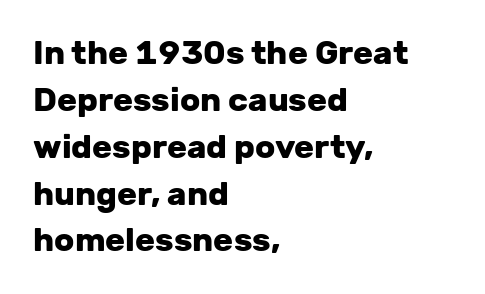
This sample uses plain, unmodified letter spacing. This rendering features lettering with no underline. The lines sit at an ordinary, default distance from one another. These words are printed bold, with thick strokes throughout. Check where the strokes stop: nothing finishes them off — pure sans.
